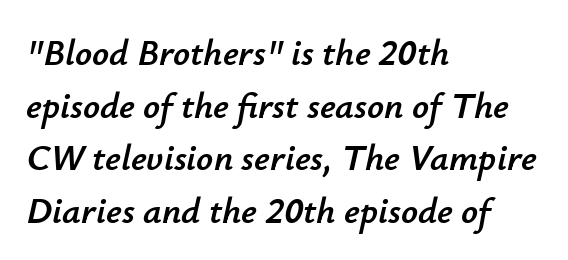
{"italic": "yes", "lean": "right", "slant_degrees": 12, "width": "normal", "stroke_contrast": "low", "x_height": "small", "monospaced": "no", "underline": "no", "align": "left", "line_spacing": "normal", "line_spacing_ratio": 1.42, "letter_spacing": "normal", "letter_spacing_em": 0.0, "glyph_px": 37}
